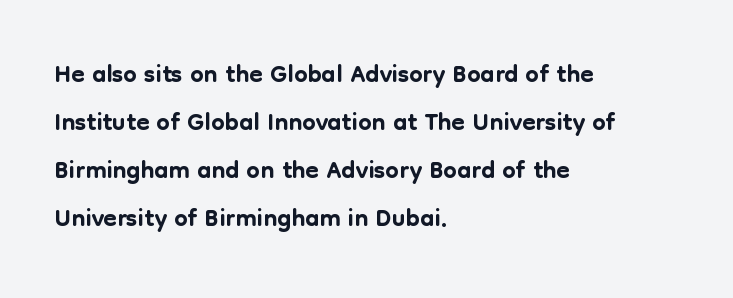
The image shows 38 px sans-serif type, upright; set left-aligned, normal line spacing (1.26x), normal letter spacing, not underlined; low stroke contrast and a medium x-height.
